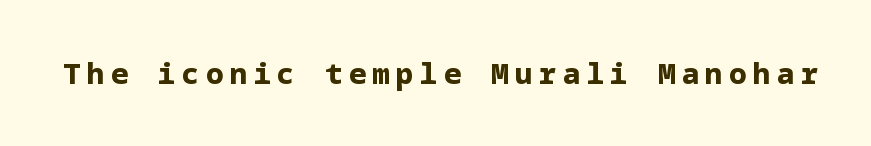
{"serif": "no", "italic": "no", "bold": "yes", "weight": "bold", "width": "normal", "stroke_contrast": "low", "x_height": "medium", "underline": "no", "letter_spacing": "wide", "letter_spacing_em": 0.22, "glyph_px": 29}
